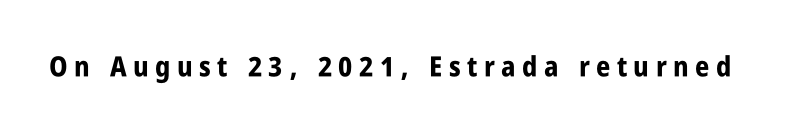
{"serif": "no", "italic": "no", "bold": "yes", "weight": "bold", "width": "condensed", "stroke_contrast": "low", "x_height": "large", "monospaced": "no", "underline": "no", "letter_spacing": "wide", "letter_spacing_em": 0.23, "glyph_px": 28}
